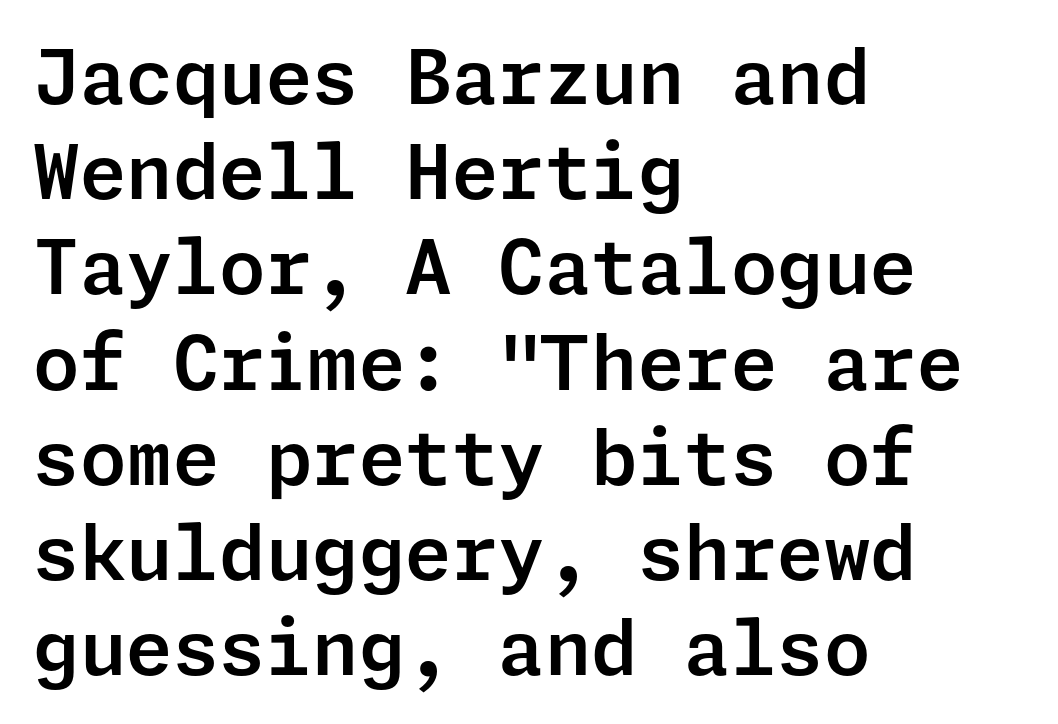
The image shows 75 px sans-serif type, upright; set left-aligned, normal line spacing (1.27x), normal letter spacing, not underlined; low stroke contrast and a medium x-height.
